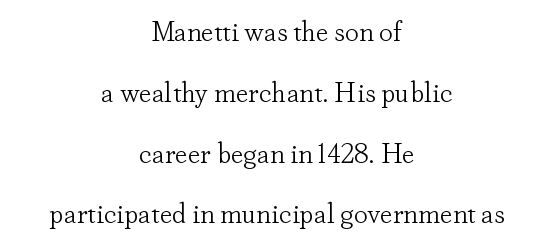
{"serif": "yes", "italic": "no", "bold": "no", "weight": "light", "width": "normal", "stroke_contrast": "low", "x_height": "small", "monospaced": "no", "underline": "no", "align": "center", "line_spacing": "loose", "line_spacing_ratio": 2.17, "letter_spacing": "normal", "letter_spacing_em": 0.0, "glyph_px": 28}
